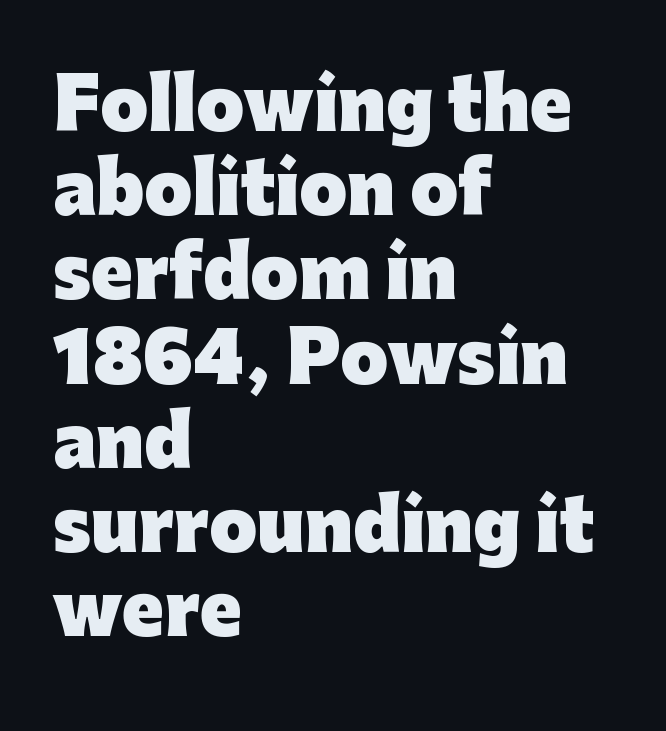
The image shows 69 px heavy sans-serif type, upright; set left-aligned, line spacing 1.22x, normal letter spacing, not underlined; low stroke contrast and a medium x-height.
